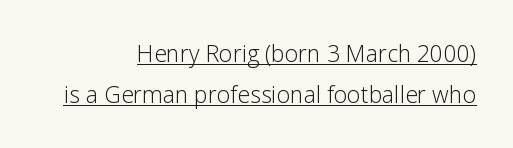
{"italic": "no", "bold": "no", "underline": "yes", "align": "right", "line_spacing_ratio": 1.8, "letter_spacing": "normal", "letter_spacing_em": 0.0, "glyph_px": 23}
